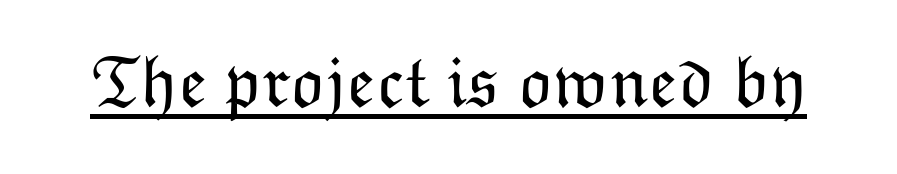
Q: Is the text bold? A: No.
Q: Is the text italic (slanted)? A: No, it is upright.
Q: Is the text underlined? A: Yes.
Q: Is the spacing between letters normal or unusually wide? A: Normal.
Q: Width (condensed, normal, or wide)? A: Normal.
Q: Stroke contrast? A: Low.
Q: x-height? A: Medium.
Q: Monospaced? A: No.
